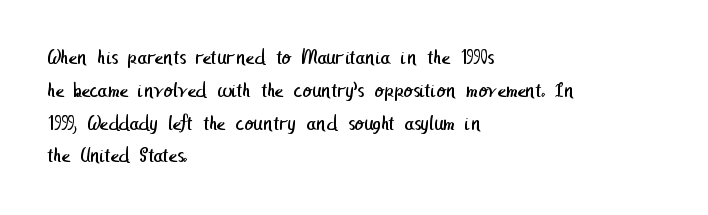
Quick note: underline off. Spacing between characters is what you'd get straight out of the box. Casual observation: everything's shoved over to the left. What's the leading like? Ordinary, nothing unusual. Stroke mass is kept to a normal reading level or below.
